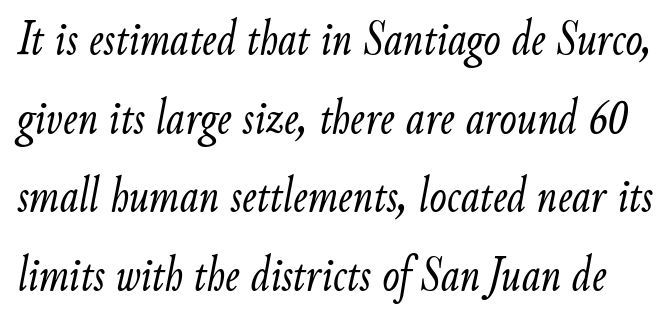
Q: Is the text bold? A: No.
Q: Is the text italic (slanted)? A: Yes, it leans right by about 9 degrees.
Q: Is the text underlined? A: No.
Q: Is the spacing between letters normal or unusually wide? A: Normal.
Q: Is the spacing between lines tight, normal or loose? A: Normal.
Q: Width (condensed, normal, or wide)? A: Condensed.
Q: Stroke contrast? A: Low.
Q: x-height? A: Small.
Q: Monospaced? A: No.
